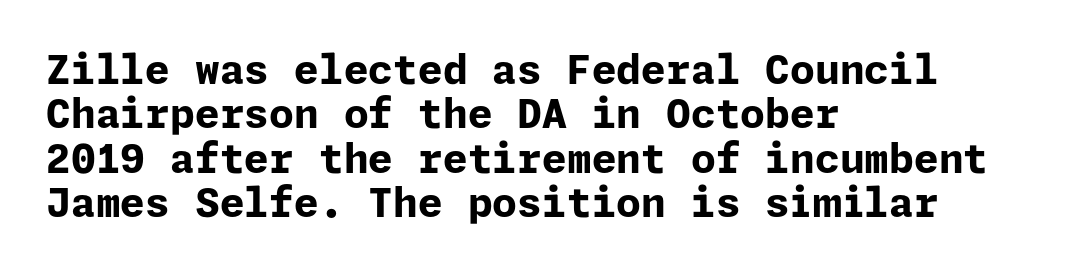
Is the type bold? Yes — the strokes are clearly thick and heavy. Glance below the letters and you will spot only blank space. What stands out about the letter spacing? Nothing — it is the standard amount. Ascenders rise straight up at ninety degrees. Font category for this specimen: sans-serif.
